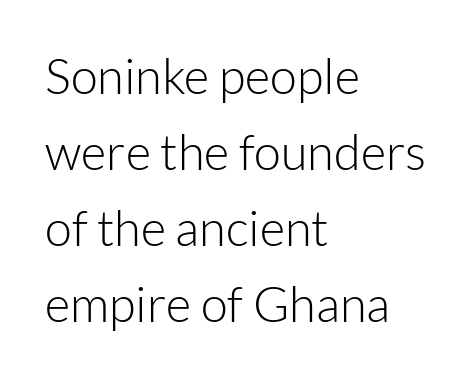
These lines stack with their left ends in a neat column. Compared with typical paragraphs, the rows here are spaced about the same. The designer went with a sans here, leaving each stem footless. Ordinary non-slanted type is in use. This rendering leaves character spacing at its baseline value. Weight class: somewhere from thin through regular.
